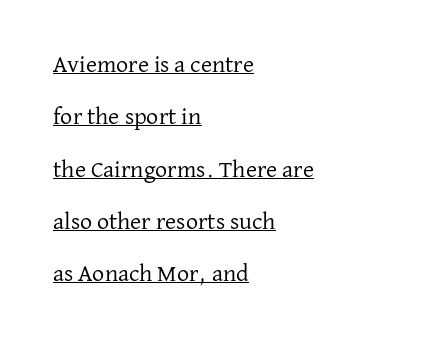
The image shows 24 px text type, upright; set left-aligned, loose line spacing (2.18x), normal letter spacing, underlined.
